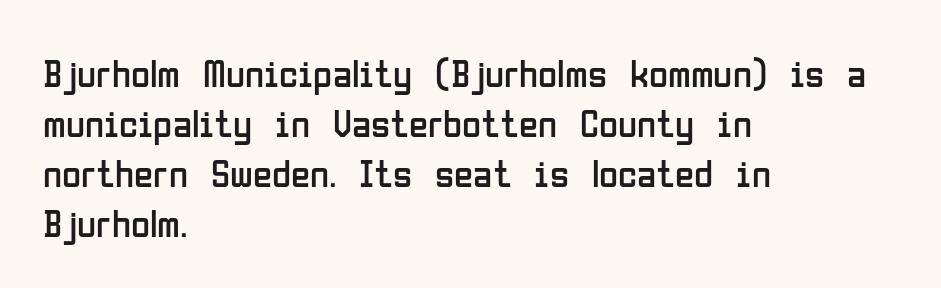
The image shows 39 px regular-weight, condensed sans-serif type, upright; set left-aligned, normal line spacing (1.28x), normal letter spacing, not underlined; low stroke contrast and a medium x-height.
